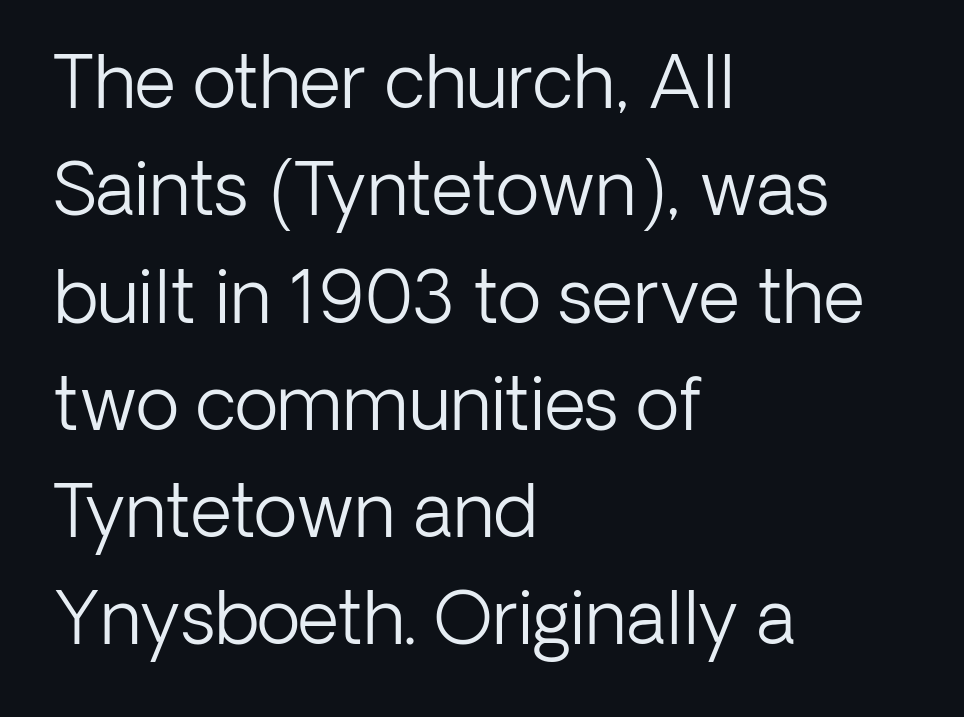
Q: Is the text bold? A: No.
Q: Is the text italic (slanted)? A: No, it is upright.
Q: Is the typeface a serif or a sans-serif typeface? A: Sans-serif.
Q: Is the text underlined? A: No.
Q: How is the paragraph aligned? A: Left-aligned.
Q: Is the spacing between letters normal or unusually wide? A: Normal.
Q: Is the spacing between lines tight, normal or loose? A: Normal.
Q: Width (condensed, normal, or wide)? A: Normal.
Q: Stroke contrast? A: Low.
Q: x-height? A: Medium.
Q: Monospaced? A: No.
